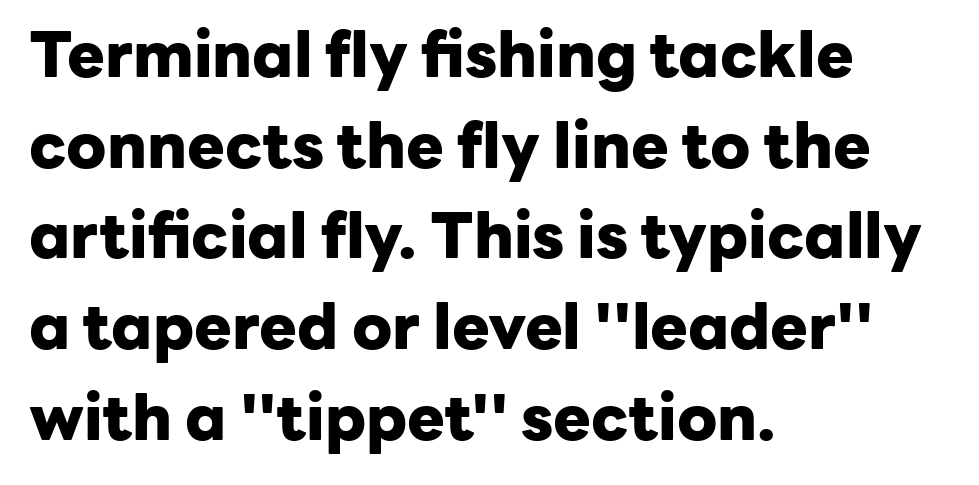
The passage shown is emphatically bold. This sample uses plain, unmodified letter spacing. Designer's note — italics off, roman on. The paragraph has a hard left edge and a soft right edge.
